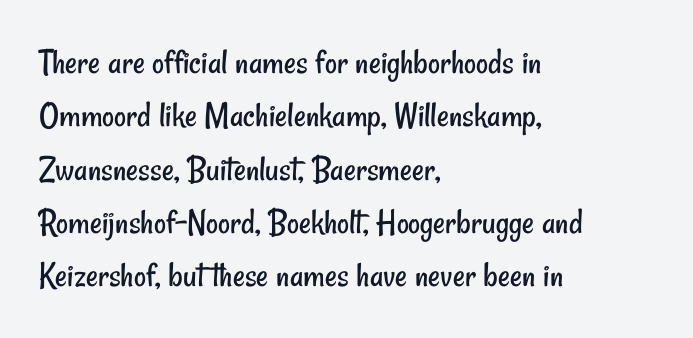
{"serif": "no", "bold": "no", "weight": "regular", "width": "condensed", "stroke_contrast": "low", "x_height": "small", "monospaced": "no", "underline": "no", "align": "left", "line_spacing": "normal", "line_spacing_ratio": 1.44, "letter_spacing": "normal", "letter_spacing_em": 0.0, "glyph_px": 37}
